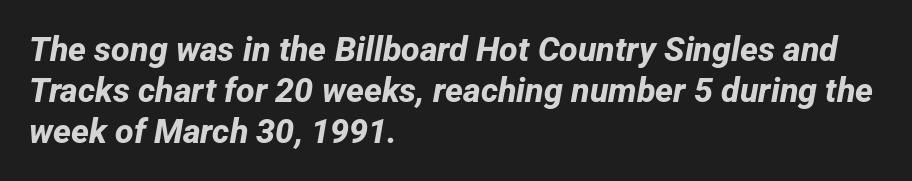
The image shows 34 px bold sans-serif type; set left-aligned, line spacing 1.2x, normal letter spacing, not underlined; low stroke contrast and a medium x-height.
